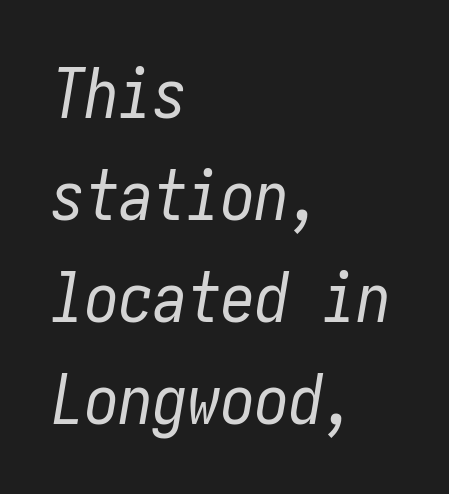
The image shows 68 px regular-weight, condensed type, italic (leaning right); set left-aligned, normal line spacing (1.5x), normal letter spacing, not underlined; low stroke contrast and a medium x-height.
